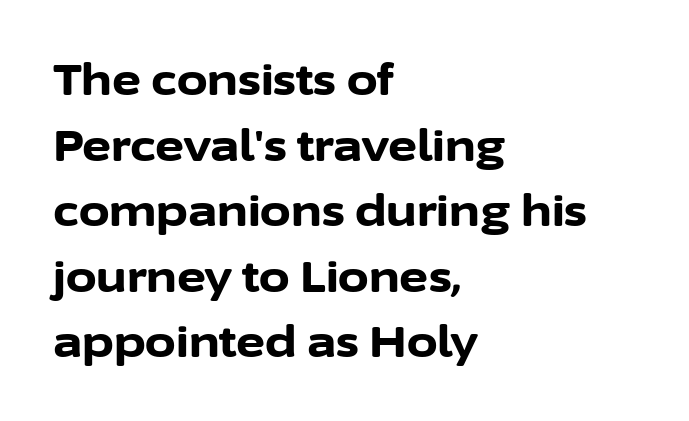
Q: Is the text bold? A: Yes.
Q: Is the text italic (slanted)? A: No, it is upright.
Q: Is the typeface a serif or a sans-serif typeface? A: Sans-serif.
Q: Is the text underlined? A: No.
Q: How is the paragraph aligned? A: Left-aligned.
Q: Is the spacing between letters normal or unusually wide? A: Normal.
Q: Is the spacing between lines tight, normal or loose? A: Normal.
Q: Width (condensed, normal, or wide)? A: Normal.
Q: Stroke contrast? A: Low.
Q: x-height? A: Medium.
Q: Monospaced? A: No.
